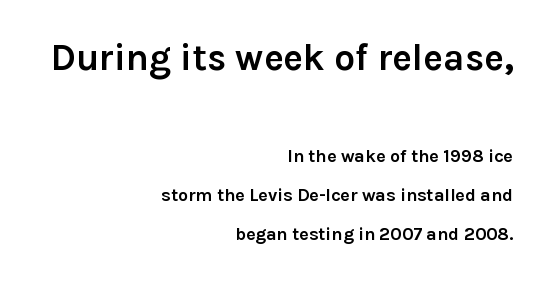
{"serif": "no", "italic": "no", "bold": "yes", "weight": "semibold", "width": "normal", "stroke_contrast": "low", "x_height": "medium", "monospaced": "no", "underline": "no", "align": "right", "line_spacing": "loose", "line_spacing_ratio": 2.15, "letter_spacing": "normal", "letter_spacing_em": 0.0, "larger_block": "first", "size_ratio": 2.06, "glyph_px": 37}
